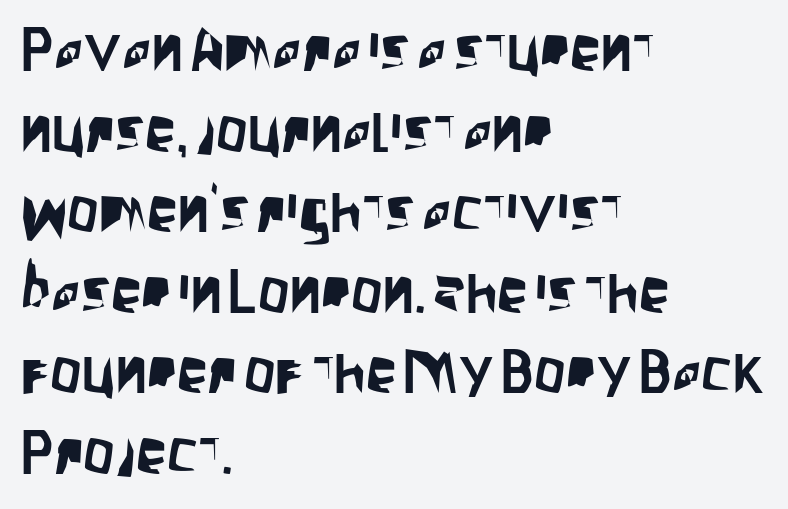
Q: Is the text italic (slanted)? A: No, it is upright.
Q: Is the typeface a serif or a sans-serif typeface? A: Sans-serif.
Q: Is the text underlined? A: No.
Q: How is the paragraph aligned? A: Left-aligned.
Q: Is the spacing between letters normal or unusually wide? A: Normal.
Q: Is the spacing between lines tight, normal or loose? A: Normal.
Q: Width (condensed, normal, or wide)? A: Condensed.
Q: Stroke contrast? A: Low.
Q: x-height? A: Large.
Q: Monospaced? A: No.
